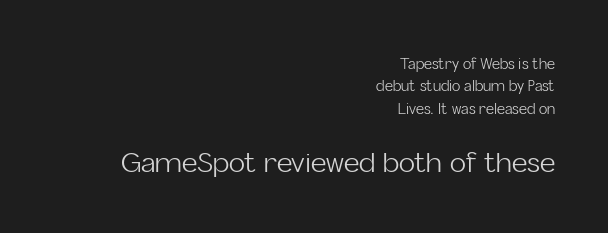
{"italic": "no", "bold": "no", "underline": "no", "align": "right", "line_spacing": "normal", "line_spacing_ratio": 1.6, "letter_spacing": "normal", "letter_spacing_em": 0.0, "larger_block": "second", "size_ratio": 1.93, "glyph_px": 27}
